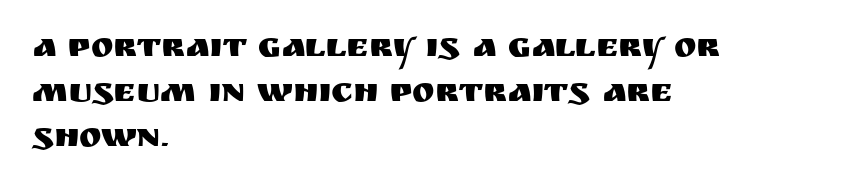
Q: Is the text italic (slanted)? A: No, it is upright.
Q: Is the typeface a serif or a sans-serif typeface? A: Sans-serif.
Q: Is the text underlined? A: No.
Q: How is the paragraph aligned? A: Left-aligned.
Q: Is the spacing between letters normal or unusually wide? A: Normal.
Q: Is the spacing between lines tight, normal or loose? A: Normal.
Q: Width (condensed, normal, or wide)? A: Normal.
Q: Stroke contrast? A: Medium.
Q: x-height? A: Large.
Q: Monospaced? A: No.
